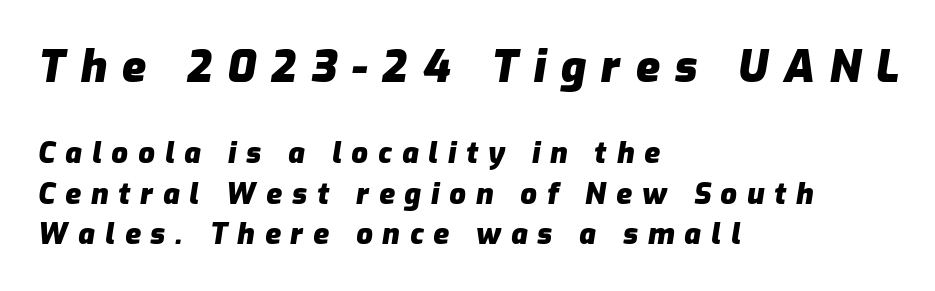
Q: Is the text bold? A: Yes.
Q: Is the text italic (slanted)? A: Yes, it leans right by about 9 degrees.
Q: Is the text underlined? A: No.
Q: How is the paragraph aligned? A: Left-aligned.
Q: Is the spacing between letters normal or unusually wide? A: Unusually wide.
Q: Is the spacing between lines tight, normal or loose? A: Normal.
Q: Which block of text is set in a larger size, the first (top) or the second (bottom)? A: The first (top) one.
Q: Width (condensed, normal, or wide)? A: Normal.
Q: Stroke contrast? A: Low.
Q: x-height? A: Medium.
Q: Monospaced? A: No.
